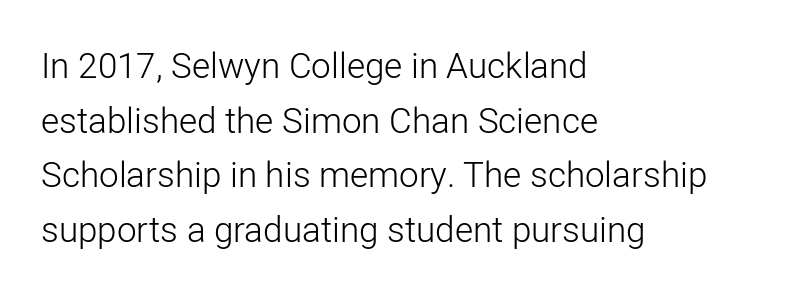
Q: Is the text bold? A: No.
Q: Is the text italic (slanted)? A: No, it is upright.
Q: Is the typeface a serif or a sans-serif typeface? A: Sans-serif.
Q: Is the text underlined? A: No.
Q: How is the paragraph aligned? A: Left-aligned.
Q: Is the spacing between letters normal or unusually wide? A: Normal.
Q: Is the spacing between lines tight, normal or loose? A: Normal.
Q: Width (condensed, normal, or wide)? A: Normal.
Q: Stroke contrast? A: Low.
Q: x-height? A: Medium.
Q: Monospaced? A: No.
